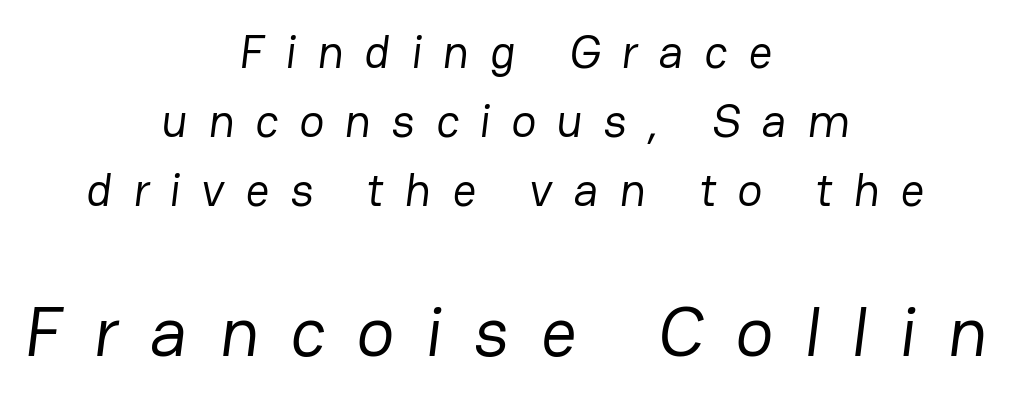
{"serif": "no", "bold": "no", "weight": "regular", "width": "normal", "stroke_contrast": "low", "x_height": "medium", "monospaced": "no", "underline": "no", "align": "center", "line_spacing": "normal", "line_spacing_ratio": 1.47, "letter_spacing": "wide", "letter_spacing_em": 0.44, "larger_block": "second", "size_ratio": 1.51, "glyph_px": 71}
